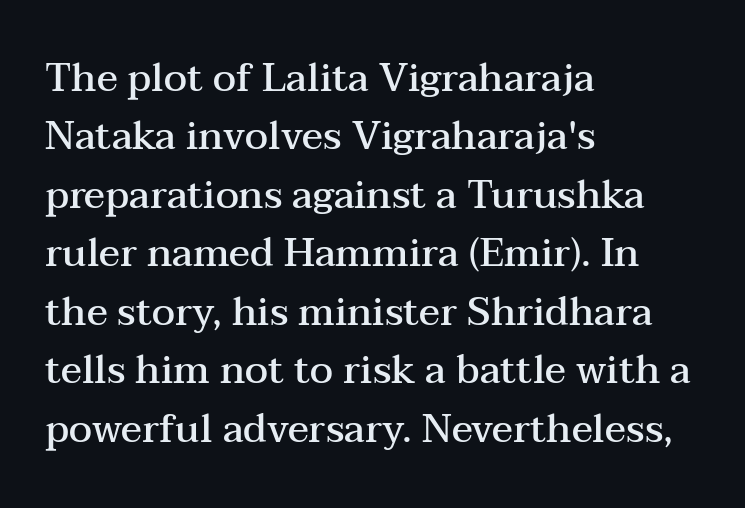
The image shows 39 px semibold, wide serif type, upright; set left-aligned, normal line spacing (1.5x), normal letter spacing, not underlined; medium stroke contrast and a medium x-height.
